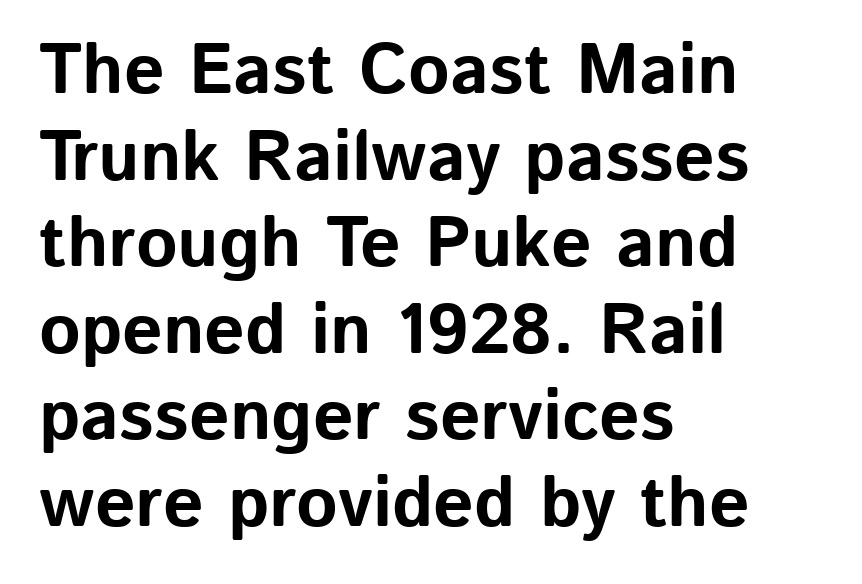
The image shows 71 px bold sans-serif type, upright; set left-aligned, line spacing 1.22x, normal letter spacing, not underlined; low stroke contrast and a medium x-height.
